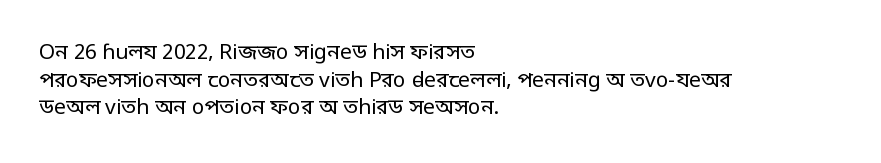
The image shows 21 px text type, upright; set left-aligned, normal line spacing (1.32x), normal letter spacing, not underlined.
